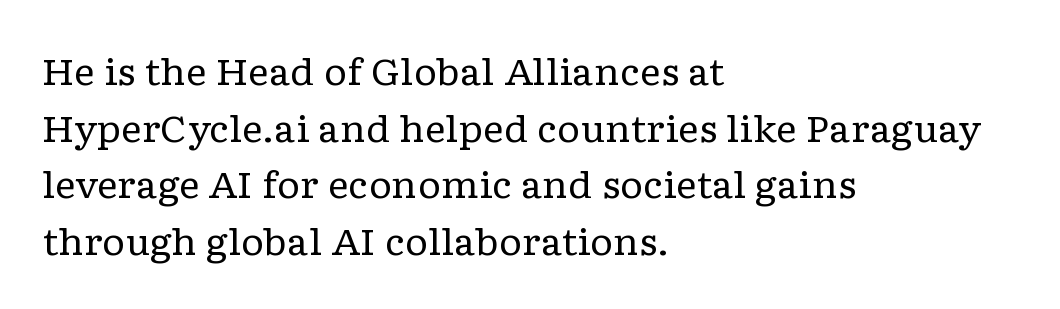
The letters sit at their default tracking, neither squeezed nor spread. The strokes carry an ordinary text weight at most. These lines were composed using upright roman letters. The strip under each line holds only bare page.
